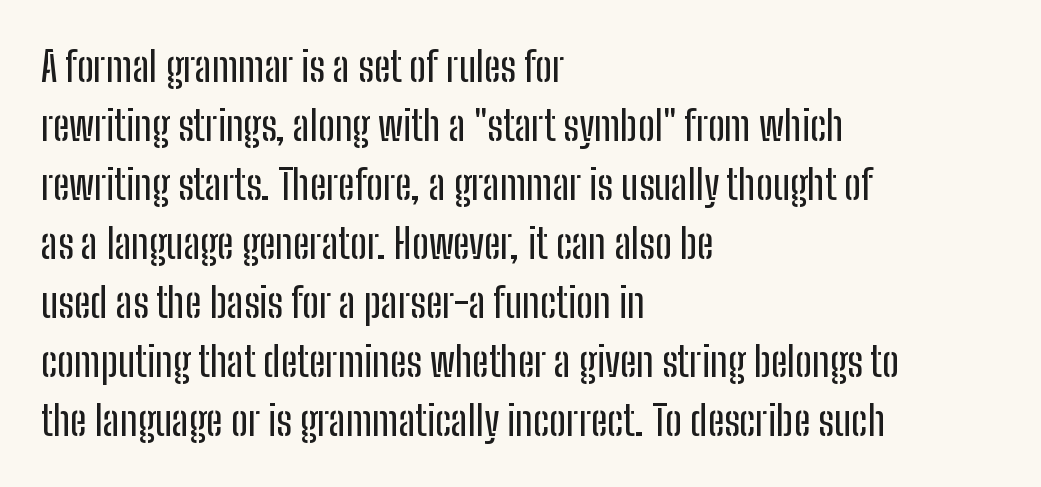
The image shows 41 px condensed sans-serif type, upright; set left-aligned, normal line spacing (1.44x), normal letter spacing, not underlined; low stroke contrast and a medium x-height.
